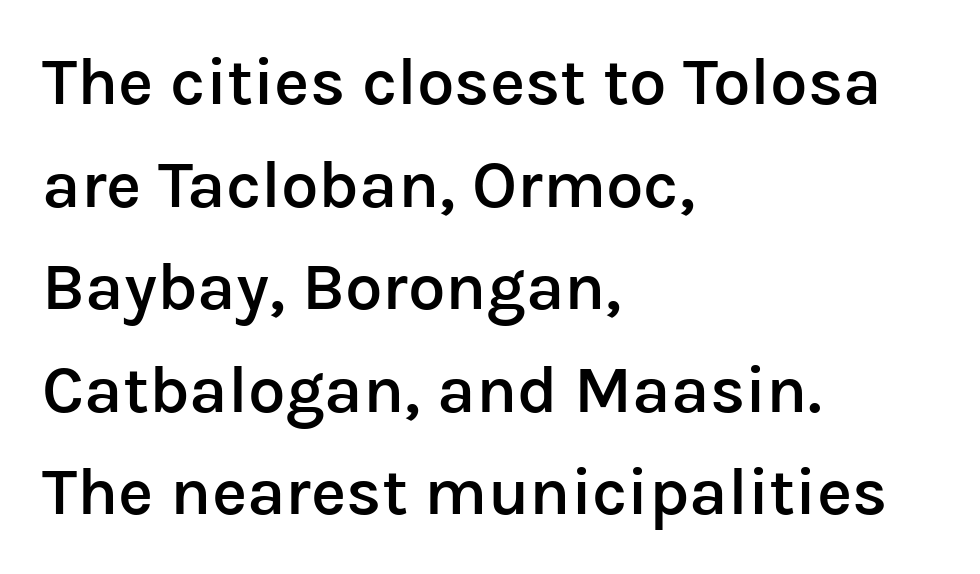
The image shows 67 px semibold sans-serif type, upright; set left-aligned, normal line spacing (1.53x), normal letter spacing, not underlined; low stroke contrast and a medium x-height.
